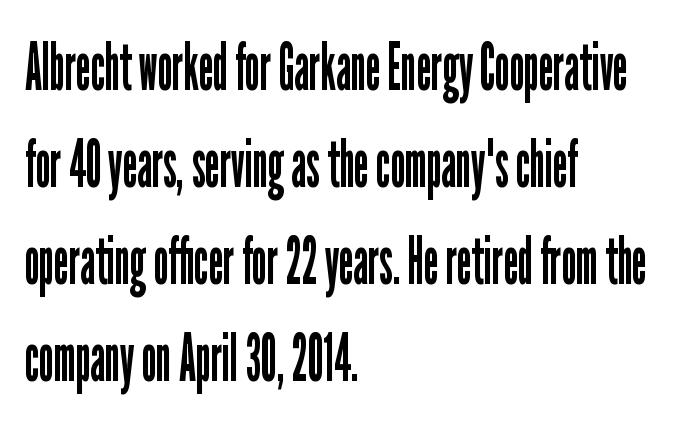
{"serif": "no", "italic": "no", "bold": "no", "weight": "regular", "width": "condensed", "stroke_contrast": "low", "x_height": "medium", "monospaced": "no", "underline": "no", "align": "left", "line_spacing": "normal", "line_spacing_ratio": 1.45, "letter_spacing": "normal", "letter_spacing_em": 0.0, "glyph_px": 67}
